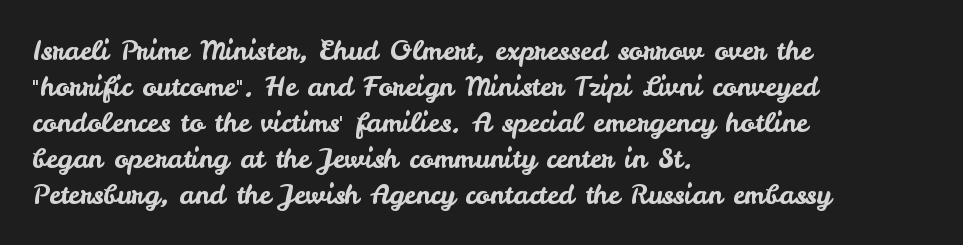
{"underline": "no", "align": "left", "line_spacing": "normal", "line_spacing_ratio": 1.33, "letter_spacing": "normal", "letter_spacing_em": 0.0, "glyph_px": 27}
